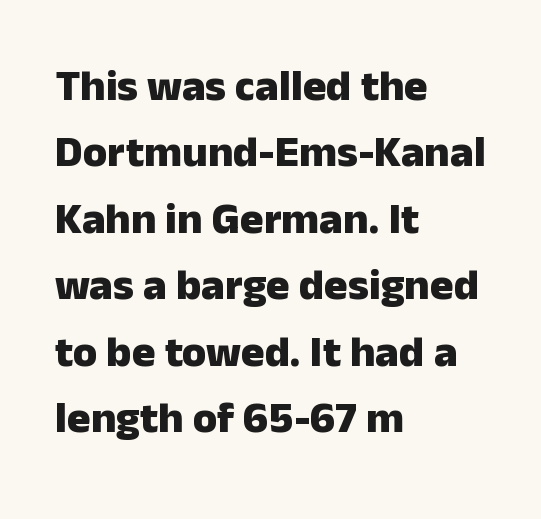
Each new line begins a customary step beneath the previous one. Are there feet on the stems? There aren't — it's a sans. How are the letters spaced? Ordinarily, with no added tracking. The lettering stays uniformly vertical, giving the passage a roman look. Here the designer chose a conventional face with non-uniform glyph widths.
